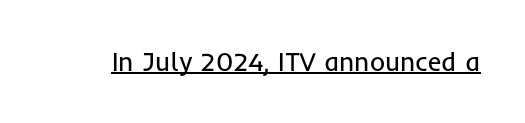
Short note: letters normally spaced. Is this a heavy cut? Hardly; it is regular or lighter. This sample uses an upright cut, with every glyph sitting square on the baseline. Is there an underline? Yes — a line sits under the letters.
